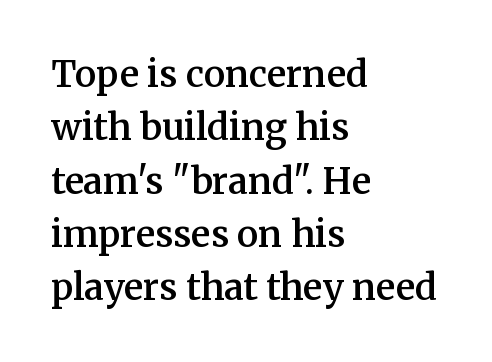
{"serif": "yes", "italic": "no", "bold": "semi", "weight": "semibold", "width": "normal", "stroke_contrast": "medium", "x_height": "medium", "monospaced": "no", "underline": "no", "align": "left", "line_spacing": "normal", "line_spacing_ratio": 1.48, "letter_spacing": "normal", "letter_spacing_em": 0.0, "glyph_px": 36}
